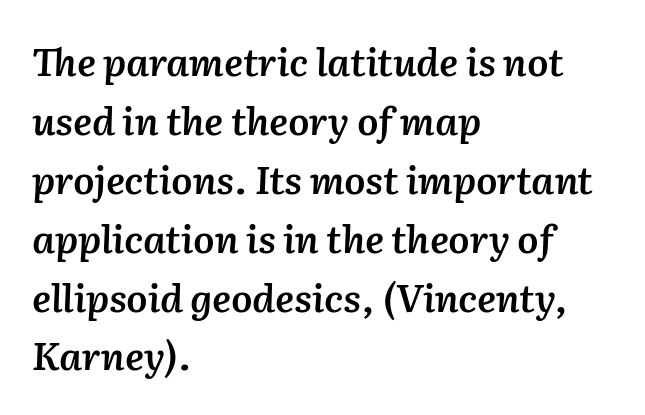
Q: Is the text bold? A: Semi-bold.
Q: Is the text italic (slanted)? A: Yes, it leans right by about 2 degrees.
Q: Is the text underlined? A: No.
Q: How is the paragraph aligned? A: Left-aligned.
Q: Is the spacing between letters normal or unusually wide? A: Normal.
Q: Is the spacing between lines tight, normal or loose? A: Normal.
Q: Width (condensed, normal, or wide)? A: Normal.
Q: Stroke contrast? A: Medium.
Q: x-height? A: Medium.
Q: Monospaced? A: No.
